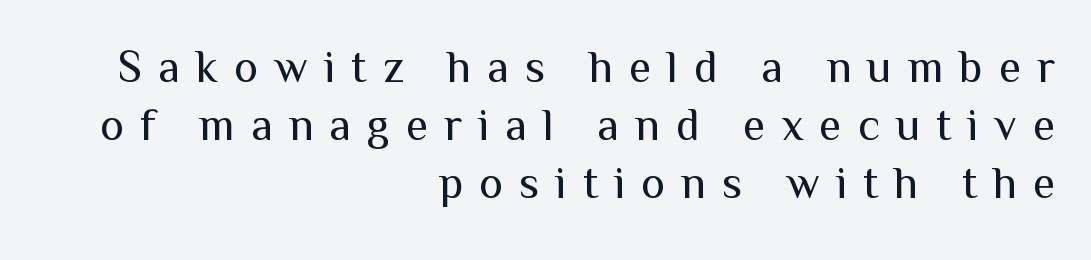
Q: Is the text bold? A: No.
Q: Is the text italic (slanted)? A: No, it is upright.
Q: Is the typeface a serif or a sans-serif typeface? A: Sans-serif.
Q: Is the text underlined? A: No.
Q: How is the paragraph aligned? A: Right-aligned.
Q: Is the spacing between letters normal or unusually wide? A: Unusually wide.
Q: Is the spacing between lines tight, normal or loose? A: Normal.
Q: Width (condensed, normal, or wide)? A: Normal.
Q: Stroke contrast? A: Medium.
Q: x-height? A: Medium.
Q: Monospaced? A: No.
